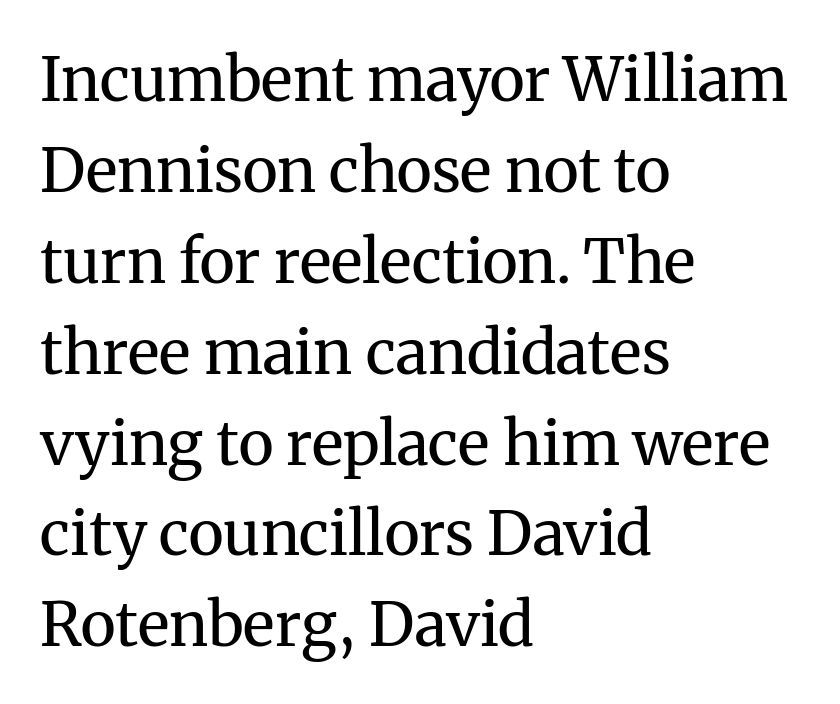
Q: Is the text bold? A: No.
Q: Is the text italic (slanted)? A: No, it is upright.
Q: Is the typeface a serif or a sans-serif typeface? A: Serif.
Q: Is the text underlined? A: No.
Q: How is the paragraph aligned? A: Left-aligned.
Q: Is the spacing between letters normal or unusually wide? A: Normal.
Q: Is the spacing between lines tight, normal or loose? A: Normal.
Q: Width (condensed, normal, or wide)? A: Normal.
Q: Stroke contrast? A: Medium.
Q: x-height? A: Medium.
Q: Monospaced? A: No.
